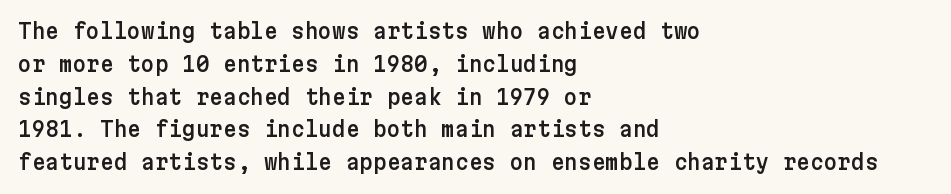
The image shows 21 px text type, upright; set left-aligned, normal line spacing (1.56x), normal letter spacing, not underlined.
